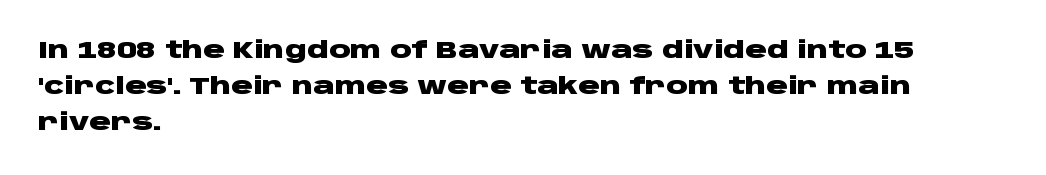
The image shows 24 px bold type, upright; set left-aligned, normal line spacing (1.51x), normal letter spacing, not underlined.
